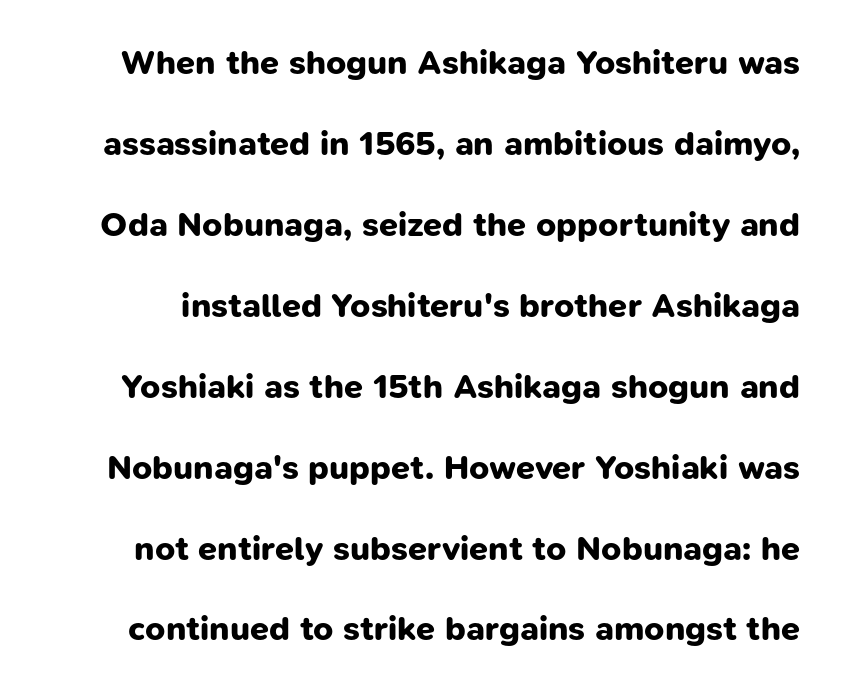
Q: Is the text bold? A: Yes.
Q: Is the typeface a serif or a sans-serif typeface? A: Sans-serif.
Q: Is the text underlined? A: No.
Q: Is the spacing between letters normal or unusually wide? A: Normal.
Q: Is the spacing between lines tight, normal or loose? A: Loose.
Q: Width (condensed, normal, or wide)? A: Normal.
Q: Stroke contrast? A: Low.
Q: x-height? A: Medium.
Q: Monospaced? A: No.
